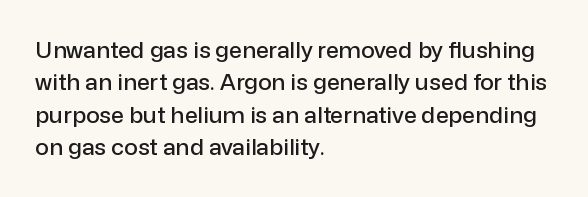
{"italic": "no", "underline": "no", "align": "left", "line_spacing": "normal", "line_spacing_ratio": 1.41, "letter_spacing": "normal", "letter_spacing_em": 0.0, "glyph_px": 23}
